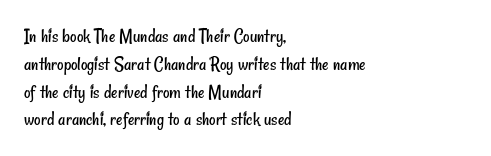
Words appear dense and cohesive because spacing is normal. Weight class: somewhere from thin through regular. Regarding leading, the lines here are spaced in the standard way. These lines stack with their left ends in a neat column.
